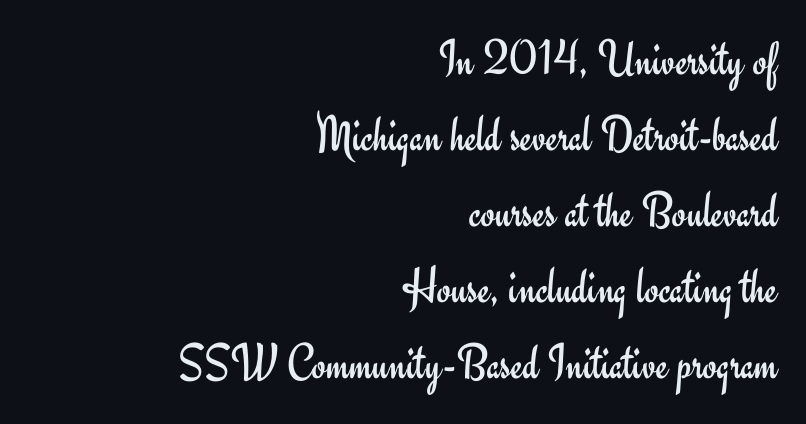
What stands out about the letter spacing? Nothing — it is the standard amount. Each letter keeps its own natural width here, so spacing adapts to shape. What's the leading like? Ordinary, nothing unusual. The characters are drawn with everyday or finer stroke widths. Nothing sits at the stroke ends, so this counts as sans-serif.
